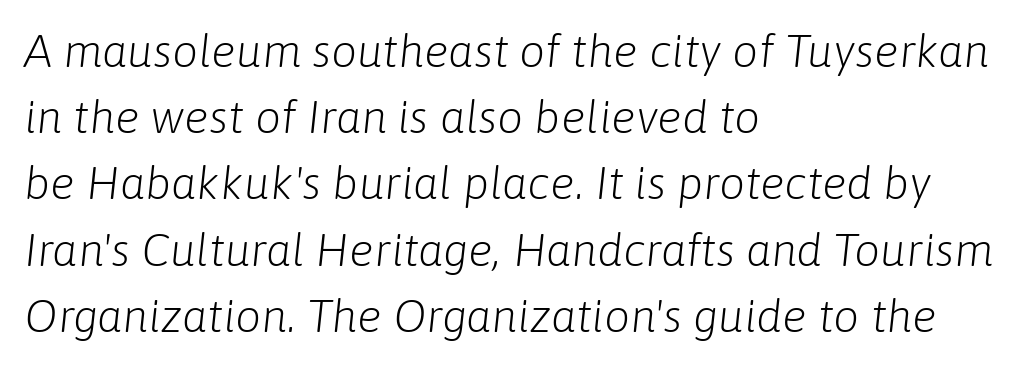
{"italic": "yes", "lean": "right", "slant_degrees": 6, "bold": "no", "weight": "light", "width": "normal", "stroke_contrast": "low", "x_height": "medium", "monospaced": "no", "underline": "no", "align": "left", "line_spacing": "normal", "line_spacing_ratio": 1.44, "letter_spacing": "normal", "letter_spacing_em": 0.0, "glyph_px": 46}
